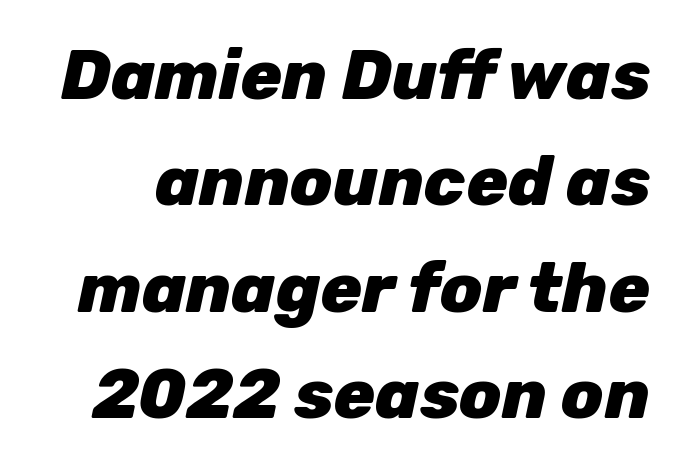
The image shows 69 px heavy type, italic (leaning right); set normal line spacing (1.54x), normal letter spacing, not underlined; low stroke contrast and a medium x-height.
